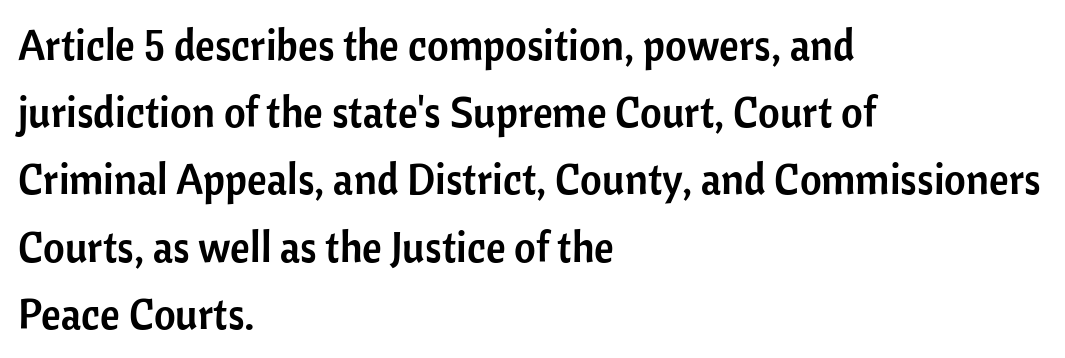
Q: Is the text italic (slanted)? A: No, it is upright.
Q: Is the typeface a serif or a sans-serif typeface? A: Sans-serif.
Q: Is the text underlined? A: No.
Q: How is the paragraph aligned? A: Left-aligned.
Q: Is the spacing between letters normal or unusually wide? A: Normal.
Q: Is the spacing between lines tight, normal or loose? A: Normal.
Q: Width (condensed, normal, or wide)? A: Normal.
Q: Stroke contrast? A: Low.
Q: x-height? A: Medium.
Q: Monospaced? A: No.
